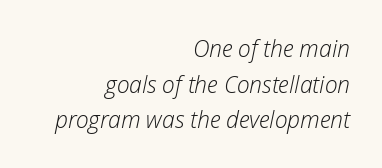
Q: Is the text bold? A: No.
Q: Is the text italic (slanted)? A: Yes, it leans right by about 12 degrees.
Q: Is the text underlined? A: No.
Q: How is the paragraph aligned? A: Right-aligned.
Q: Is the spacing between letters normal or unusually wide? A: Normal.
Q: Is the spacing between lines tight, normal or loose? A: Normal.
